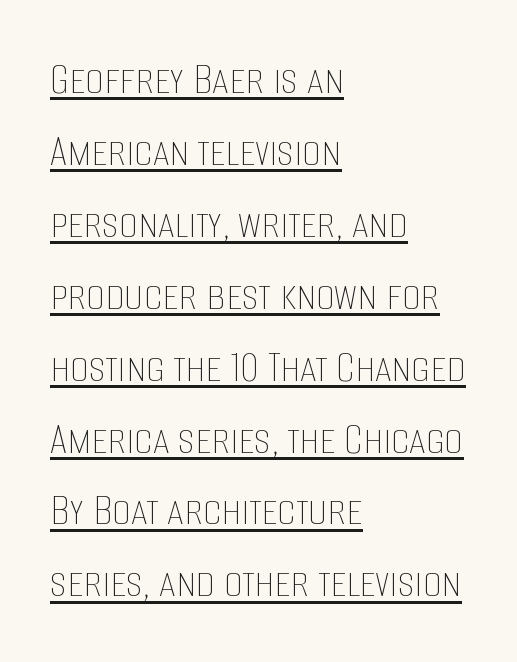
Tracking value appears to be zero — textbook default spacing. The lines sit at an ordinary, default distance from one another. A typesetter would call this proportional, since set widths differ per character. Ascenders rise straight up at ninety degrees. Every word sits above its own underline. These lines stack with their left ends in a neat column.
